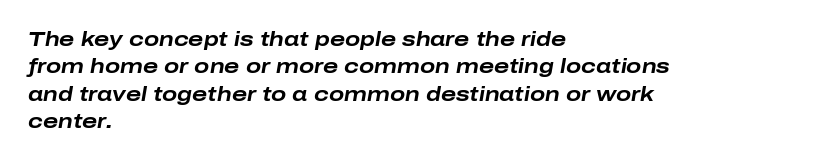
Notice how the passage keeps a crisp vertical edge on the left only. Is the type bold? Yes — the strokes are clearly thick and heavy. The space directly below the letters is spotless. This block has exactly the height ordinary leading produces. The font's italic variant was chosen for this text.
